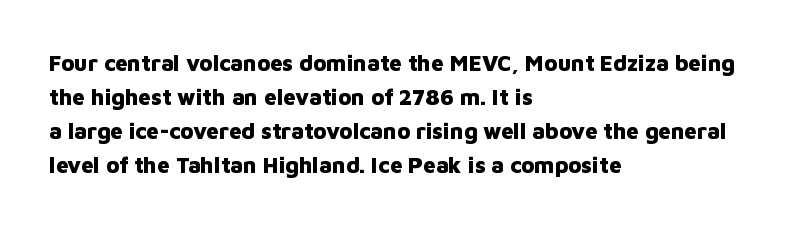
The lettering holds an erect, upright posture throughout. No word sits above an underline. Thick stems and heavy bowls — unmistakably bold. How are the letters spaced? Ordinarily, with no added tracking. Line beginnings align vertically; line endings do not.
